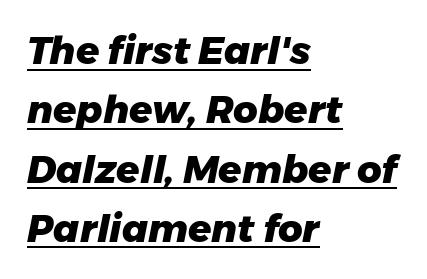
Glance below the letters and you will spot a drawn line. The text block is weighted toward the left margin, trailing off unevenly rightward. The specimen reads as italic at a glance. Character widths vary here, with narrow letters taking less room than wide ones. If you measured baseline to baseline, you'd find a middling distance. Heavy-handed strokes throughout: this text is bold.
